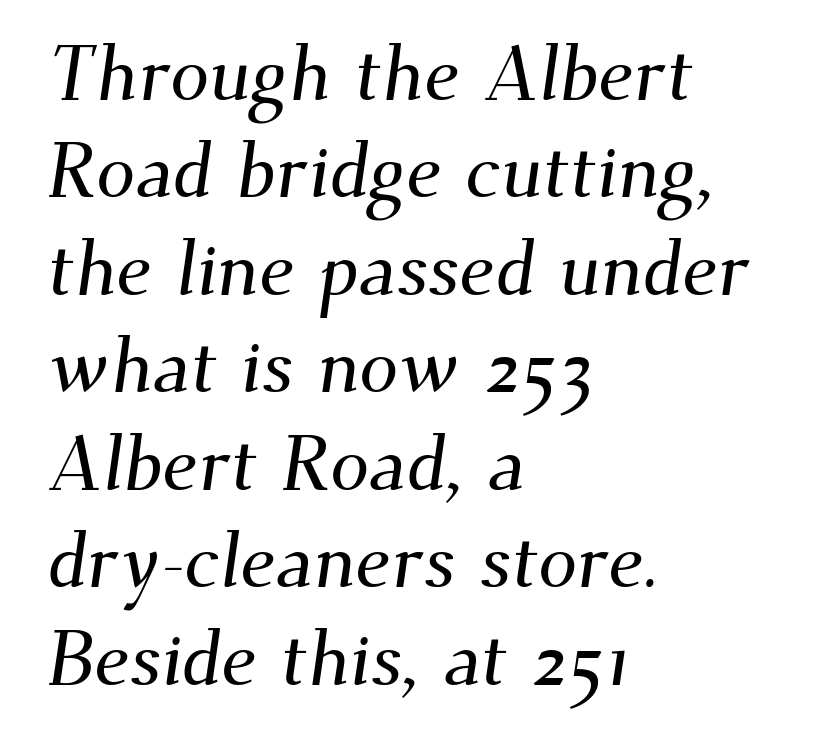
Anything drawn beneath the words? Only blank space. Here the designer chose a conventional face with non-uniform glyph widths. The designer went with a serif here, giving each stem small feet. What's the leading like? Ordinary, nothing unusual. The horizontal fit of the characters is conventional and even.
